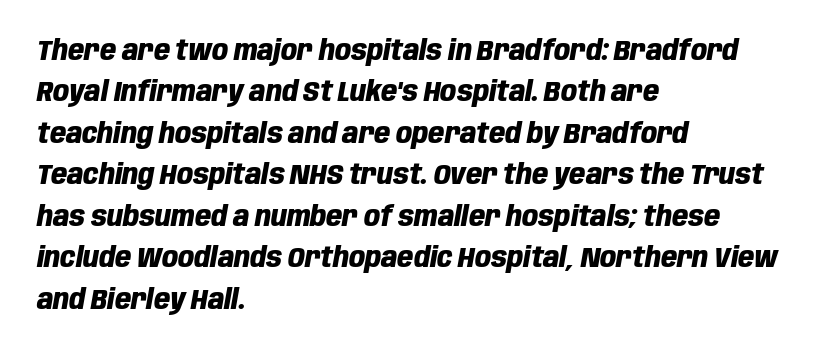
Q: Is the text bold? A: Yes.
Q: Is the text italic (slanted)? A: Yes, it leans right by about 10 degrees.
Q: Is the text underlined? A: No.
Q: How is the paragraph aligned? A: Left-aligned.
Q: Is the spacing between letters normal or unusually wide? A: Normal.
Q: Is the spacing between lines tight, normal or loose? A: Normal.
Q: Width (condensed, normal, or wide)? A: Condensed.
Q: Stroke contrast? A: Low.
Q: x-height? A: Large.
Q: Monospaced? A: No.
